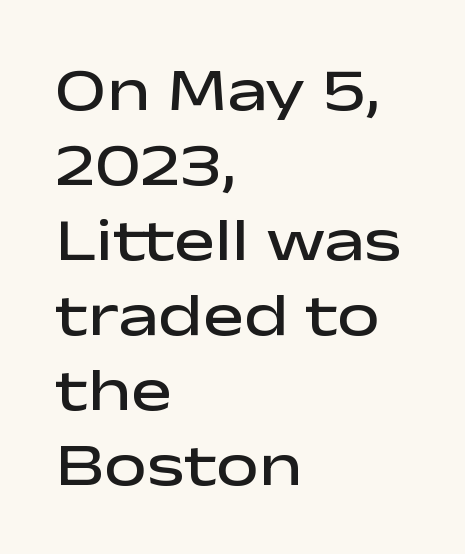
The image shows 61 px semibold, wide sans-serif type, upright; set left-aligned, line spacing 1.23x, normal letter spacing, not underlined; low stroke contrast and a medium x-height.
